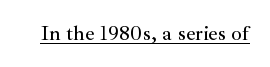
Q: Is the text italic (slanted)? A: No, it is upright.
Q: Is the text underlined? A: Yes.
Q: Is the spacing between letters normal or unusually wide? A: Normal.
